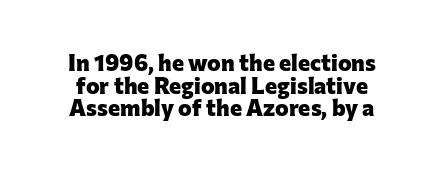
{"italic": "no", "bold": "yes", "underline": "no", "line_spacing": "tight", "line_spacing_ratio": 0.98, "letter_spacing": "normal", "letter_spacing_em": 0.0, "glyph_px": 23}
